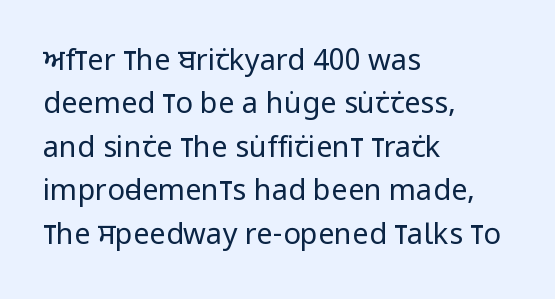
Each letter's strokes conclude bluntly, with no projecting serifs. Is this a fixed-width face? No — the glyphs have proportional, varying widths. The rag falls on the right side of this text block. Unmarked baselines from the first word to the last. The line texture is even and compact thanks to regular tracking.
